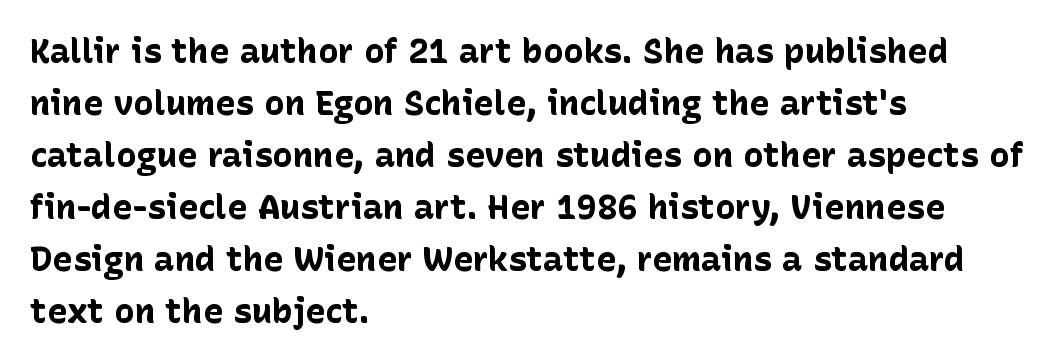
Reading down the column, the eye jumps a familiar distance to each next line. Looks like regular typesetting: each glyph gets only the width it needs. Characters remain perfectly vertical along every line. Every letter is thick-stroked: bold, no question.
